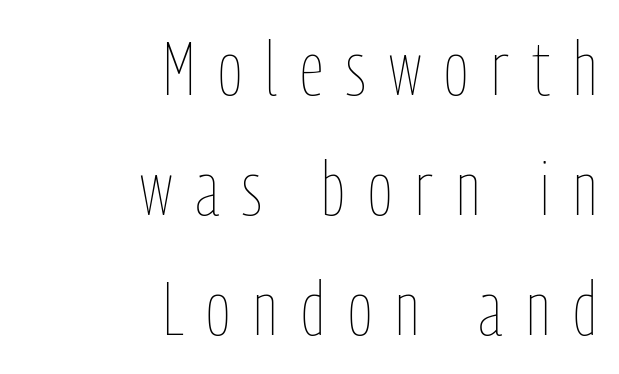
Q: Is the text bold? A: No.
Q: Is the text italic (slanted)? A: No, it is upright.
Q: Is the text underlined? A: No.
Q: How is the paragraph aligned? A: Right-aligned.
Q: Is the spacing between letters normal or unusually wide? A: Unusually wide.
Q: Is the spacing between lines tight, normal or loose? A: Normal.
Q: Width (condensed, normal, or wide)? A: Condensed.
Q: Stroke contrast? A: Low.
Q: x-height? A: Medium.
Q: Monospaced? A: No.
